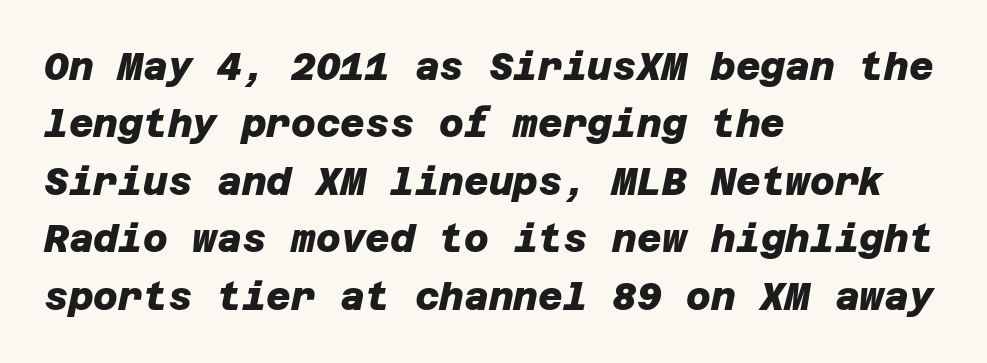
Q: Is the text bold? A: Yes.
Q: Is the typeface a serif or a sans-serif typeface? A: Sans-serif.
Q: Is the text underlined? A: No.
Q: How is the paragraph aligned? A: Left-aligned.
Q: Is the spacing between letters normal or unusually wide? A: Normal.
Q: Is the spacing between lines tight, normal or loose? A: Normal.
Q: Width (condensed, normal, or wide)? A: Normal.
Q: Stroke contrast? A: Low.
Q: x-height? A: Large.
